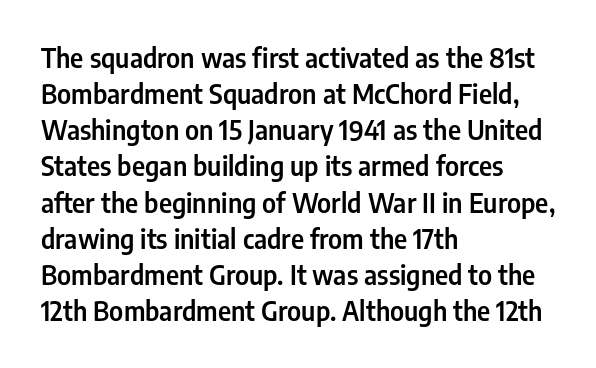
The image shows 26 px text type, upright; set left-aligned, normal line spacing (1.39x), normal letter spacing, not underlined.
